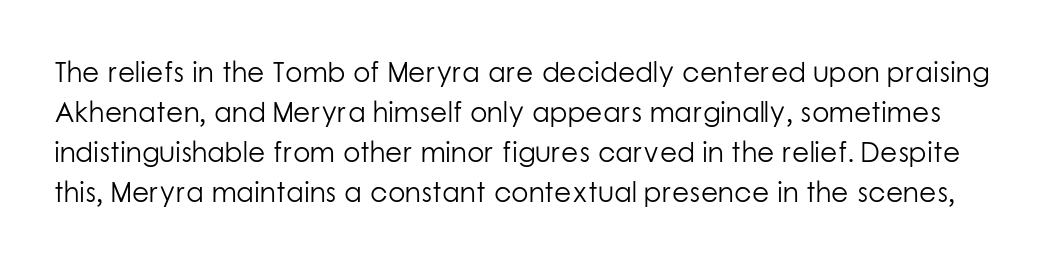
{"serif": "no", "italic": "no", "bold": "no", "weight": "light", "width": "normal", "stroke_contrast": "low", "x_height": "medium", "monospaced": "no", "underline": "no", "line_spacing": "normal", "line_spacing_ratio": 1.43, "letter_spacing": "normal", "letter_spacing_em": 0.0, "glyph_px": 28}
